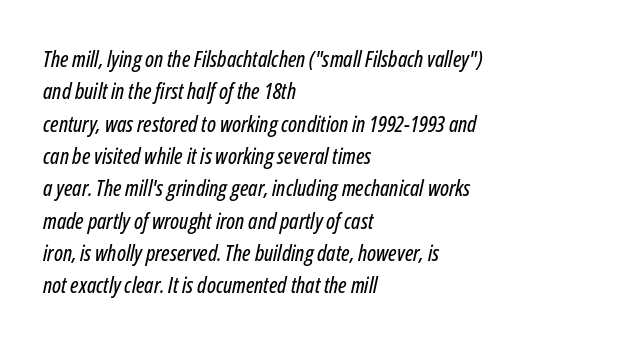
Visually the block forms a straight wall on the left and a jagged coastline on the right. There's an unmistakable incline to the writing here. The letterforms sit shoulder to shoulder at normal distance. The rendering uses a moderate line-height, typical for paragraphs. Nobody drew a line under any word here.
